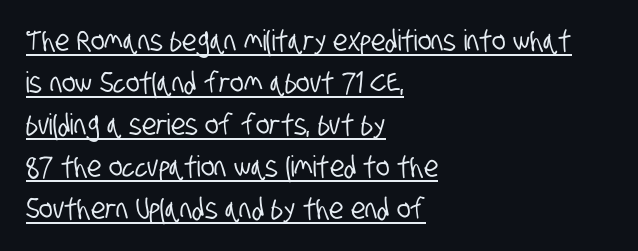
Q: Is the typeface a serif or a sans-serif typeface? A: Sans-serif.
Q: Is the text underlined? A: Yes.
Q: How is the paragraph aligned? A: Left-aligned.
Q: Is the spacing between letters normal or unusually wide? A: Normal.
Q: Is the spacing between lines tight, normal or loose? A: Normal.
Q: Width (condensed, normal, or wide)? A: Condensed.
Q: Stroke contrast? A: Low.
Q: x-height? A: Large.
Q: Monospaced? A: No.
